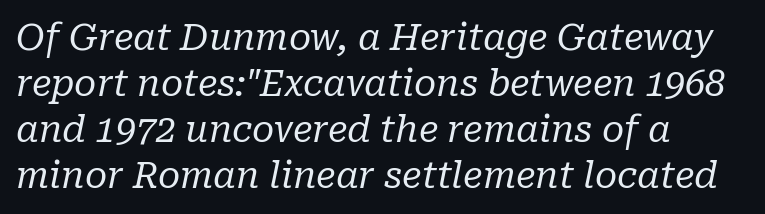
The image shows 36 px regular-weight serif type, italic (leaning right); set left-aligned, normal line spacing (1.28x), normal letter spacing, not underlined; low stroke contrast and a medium x-height.
